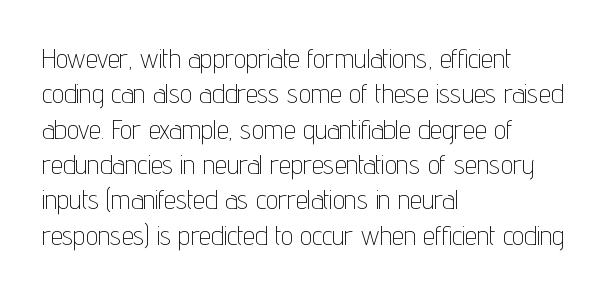
Line beginnings align vertically; line endings do not. The typography opts for an upright posture over an oblique one. Baseline-to-baseline distance is the conventional proportion of letter height. The characters are drawn with everyday or finer stroke widths. Here the glyphs are tracked normally, forming tight word shapes.
